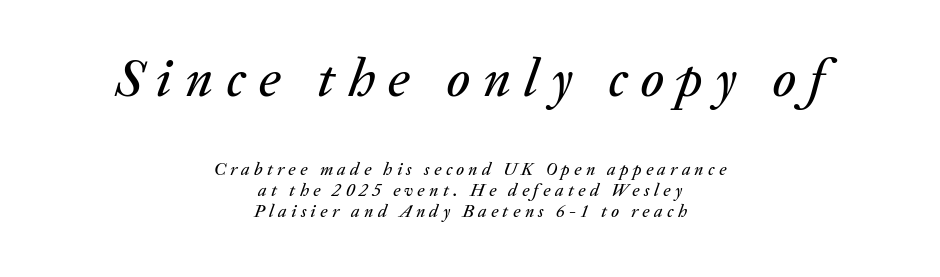
Nobody drew a line under any word here. Glyph-to-glyph distance is far greater than everyday printed text. This rendering uses center alignment, leaving both contours irregular but symmetric. The rendering shrinks the type as you move from the upper chunk to the lower. Compared with ordinary roman type, these characters are visibly tilted.
